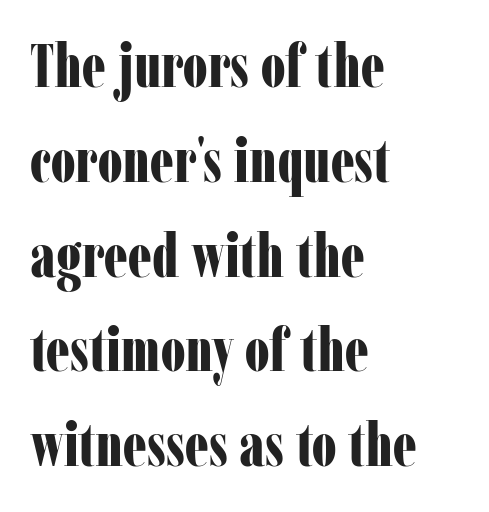
The image shows 60 px bold, condensed serif type, upright; set left-aligned, normal line spacing (1.58x), normal letter spacing, not underlined; low stroke contrast and a medium x-height.
